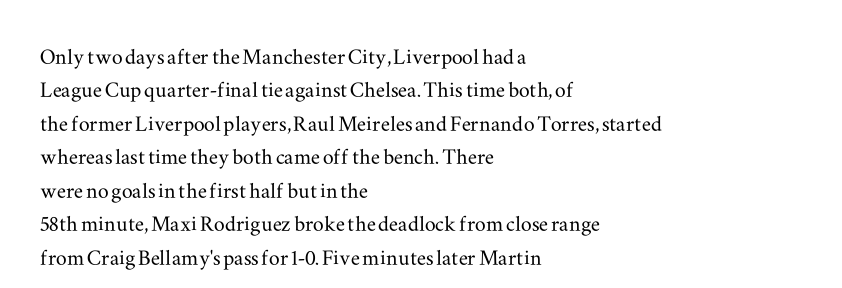
Q: Is the text italic (slanted)? A: No, it is upright.
Q: Is the text underlined? A: No.
Q: How is the paragraph aligned? A: Left-aligned.
Q: Is the spacing between letters normal or unusually wide? A: Normal.
